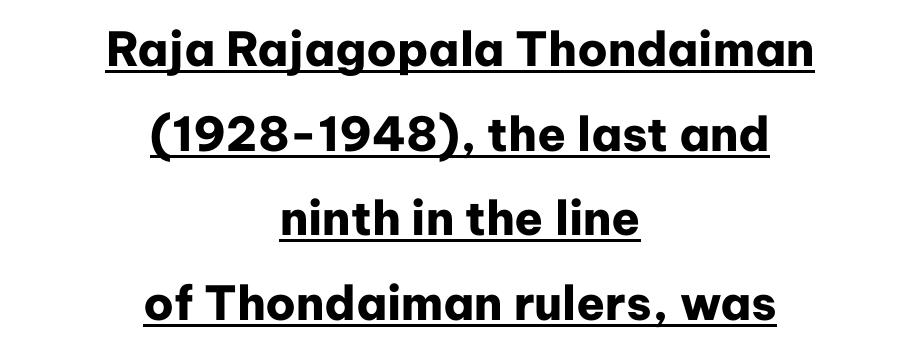
The image shows 47 px heavy sans-serif type, upright; set centered, line spacing 1.8x, normal letter spacing, underlined; low stroke contrast and a medium x-height.
